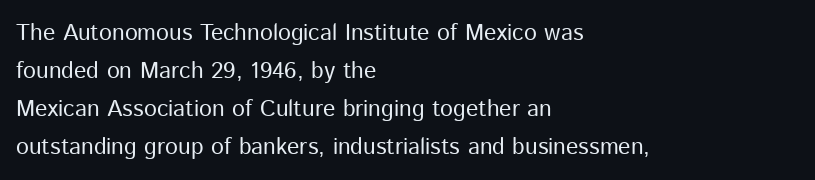
The strip under each line holds only bare page. Each stroke keeps to a modest, everyday thickness or less. The letters sit at their default tracking, neither squeezed nor spread. Posture: vertical.
